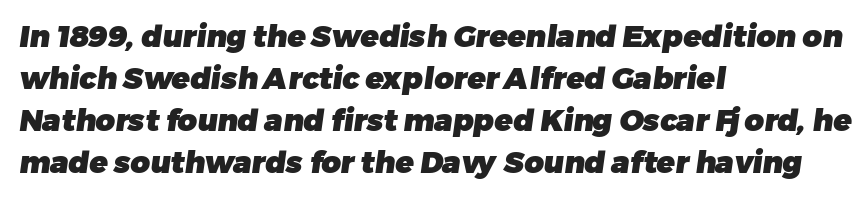
{"serif": "no", "bold": "yes", "weight": "heavy", "width": "normal", "stroke_contrast": "low", "x_height": "medium", "monospaced": "no", "underline": "no", "align": "left", "line_spacing": "normal", "line_spacing_ratio": 1.4, "letter_spacing": "normal", "letter_spacing_em": 0.0, "glyph_px": 30}
